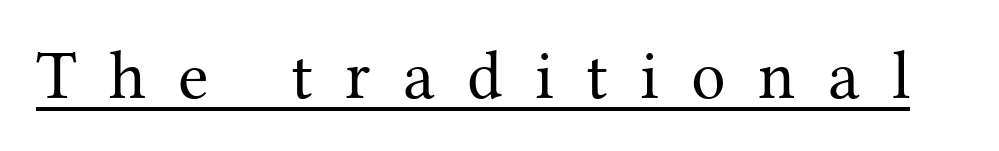
{"serif": "yes", "italic": "no", "bold": "no", "weight": "regular", "width": "normal", "stroke_contrast": "medium", "x_height": "medium", "monospaced": "no", "underline": "yes", "letter_spacing": "wide", "letter_spacing_em": 0.47, "glyph_px": 69}
